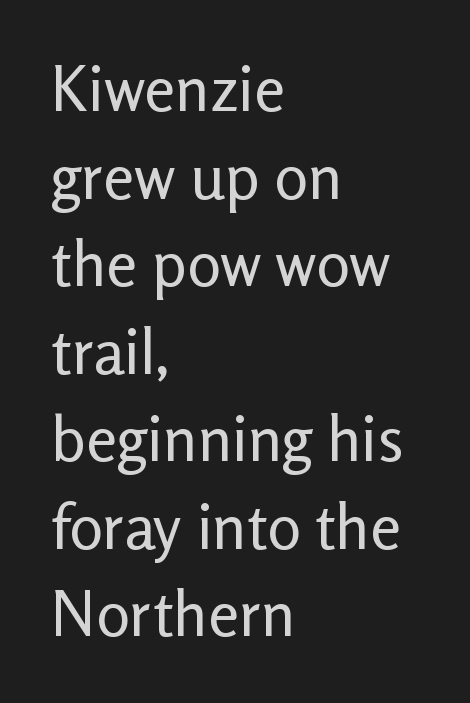
Does the leading feel generous? No, just average. Descenders hang freely into open space. The typography opts for an upright posture over an oblique one. One-word summary of the alignment: left. Character widths vary here, with narrow letters taking less room than wide ones. Words appear dense and cohesive because spacing is normal.
